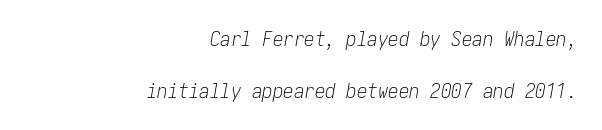
Quick note: italic. Line ends are locked; line starts wander. The gaps between neighbouring characters are ordinary and unremarkable. The space between consecutive lines is lavish.
